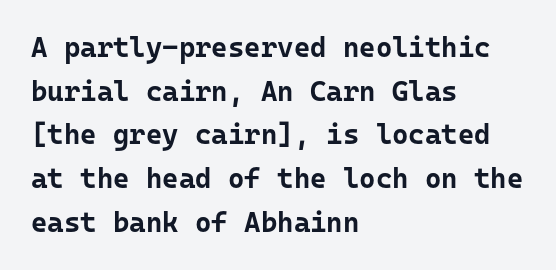
Style check: upright. Each word holds together tightly as a unit, with standard inter-letter gaps. Is the type bold? Yes — the strokes are clearly thick and heavy. Line starts are locked; line ends wander. Think of a typewriter: that constant character pitch is what you see here. Descender tails drop into unmarked territory.
